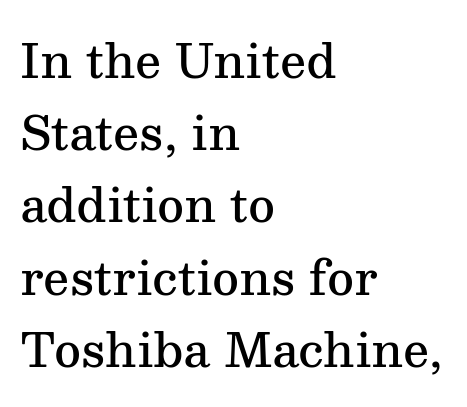
Leading matches the norm, producing a regular column. The zone under the glyphs is completely vacant. Layout note: lines flush left. Little horizontal feet cap the strokes, marking this as serif type. Proportional: the letters do not fall into vertical columns.
